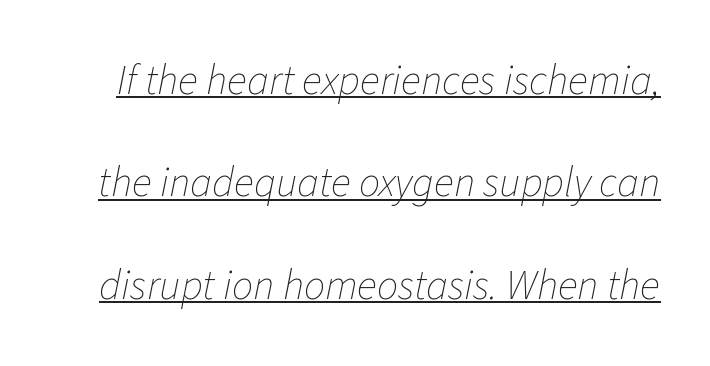
The image shows 42 px thin type, italic (leaning right); set loose line spacing (2.44x), normal letter spacing, underlined; low stroke contrast and a medium x-height.
